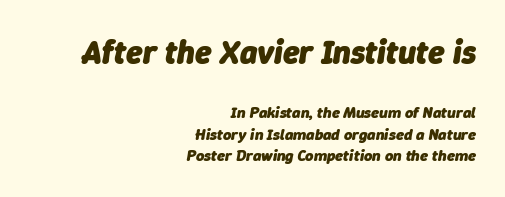
{"italic": "yes", "lean": "right", "slant_degrees": 9, "bold": "yes", "weight": "heavy", "width": "normal", "stroke_contrast": "low", "x_height": "medium", "monospaced": "no", "underline": "no", "align": "right", "line_spacing": "normal", "line_spacing_ratio": 1.37, "letter_spacing": "normal", "letter_spacing_em": 0.0, "larger_block": "first", "size_ratio": 2.06, "glyph_px": 33}
